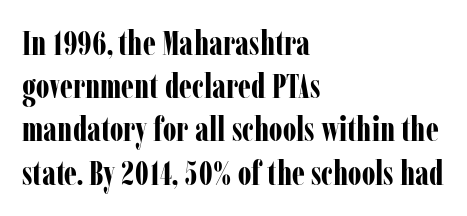
Q: Is the text bold? A: Yes.
Q: Is the text italic (slanted)? A: No, it is upright.
Q: Is the typeface a serif or a sans-serif typeface? A: Serif.
Q: Is the text underlined? A: No.
Q: How is the paragraph aligned? A: Left-aligned.
Q: Is the spacing between letters normal or unusually wide? A: Normal.
Q: Is the spacing between lines tight, normal or loose? A: Normal.
Q: Width (condensed, normal, or wide)? A: Condensed.
Q: Stroke contrast? A: Low.
Q: x-height? A: Medium.
Q: Monospaced? A: No.
